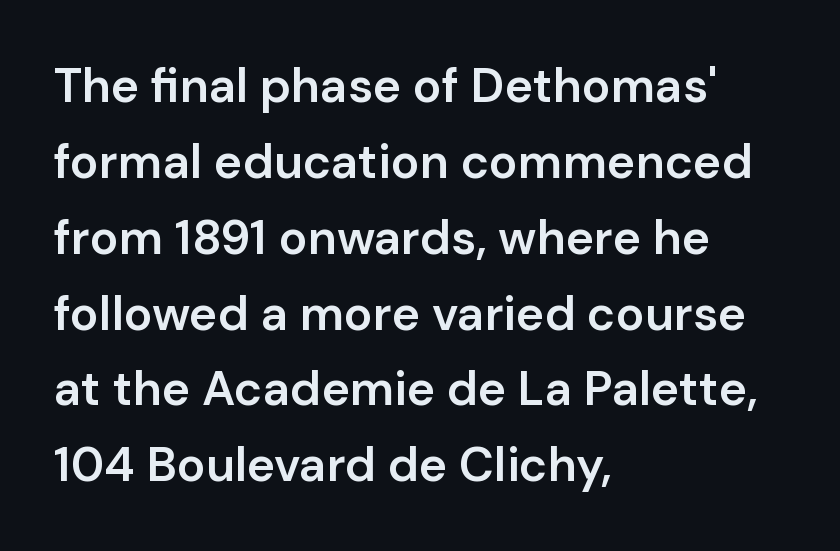
The image shows 48 px semibold sans-serif type, upright; set left-aligned, normal line spacing (1.58x), normal letter spacing, not underlined; low stroke contrast and a medium x-height.
